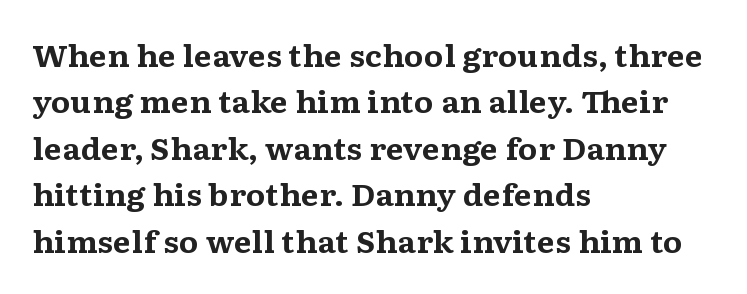
Q: Is the text bold? A: Yes.
Q: Is the text italic (slanted)? A: No, it is upright.
Q: Is the typeface a serif or a sans-serif typeface? A: Serif.
Q: Is the text underlined? A: No.
Q: How is the paragraph aligned? A: Left-aligned.
Q: Is the spacing between letters normal or unusually wide? A: Normal.
Q: Is the spacing between lines tight, normal or loose? A: Normal.
Q: Width (condensed, normal, or wide)? A: Wide.
Q: Stroke contrast? A: Medium.
Q: x-height? A: Medium.
Q: Monospaced? A: No.
